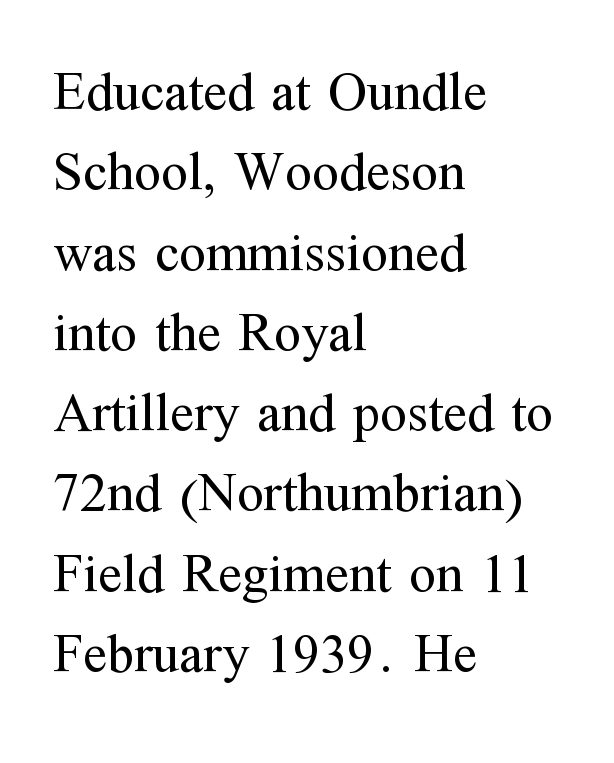
Q: Is the text bold? A: No.
Q: Is the text italic (slanted)? A: No, it is upright.
Q: Is the typeface a serif or a sans-serif typeface? A: Serif.
Q: Is the text underlined? A: No.
Q: How is the paragraph aligned? A: Left-aligned.
Q: Is the spacing between letters normal or unusually wide? A: Normal.
Q: Is the spacing between lines tight, normal or loose? A: Normal.
Q: Width (condensed, normal, or wide)? A: Normal.
Q: Stroke contrast? A: Medium.
Q: x-height? A: Medium.
Q: Monospaced? A: No.
